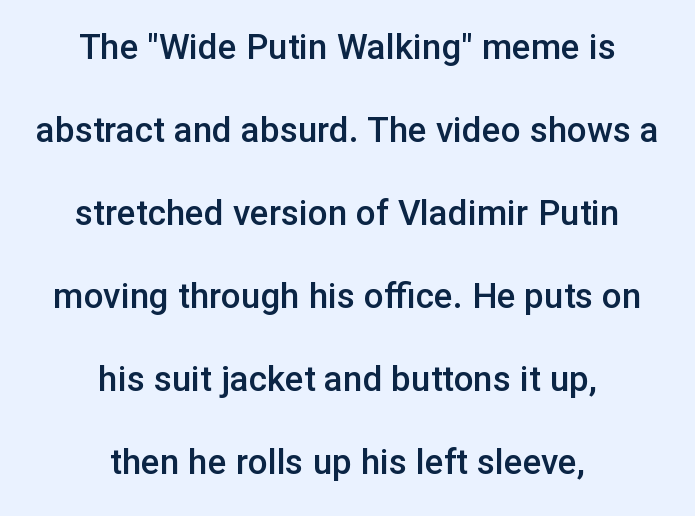
Q: Is the text bold? A: Semi-bold.
Q: Is the text italic (slanted)? A: No, it is upright.
Q: Is the typeface a serif or a sans-serif typeface? A: Sans-serif.
Q: Is the text underlined? A: No.
Q: How is the paragraph aligned? A: Centered.
Q: Is the spacing between letters normal or unusually wide? A: Normal.
Q: Is the spacing between lines tight, normal or loose? A: Loose.
Q: Width (condensed, normal, or wide)? A: Normal.
Q: Stroke contrast? A: Low.
Q: x-height? A: Medium.
Q: Monospaced? A: No.
